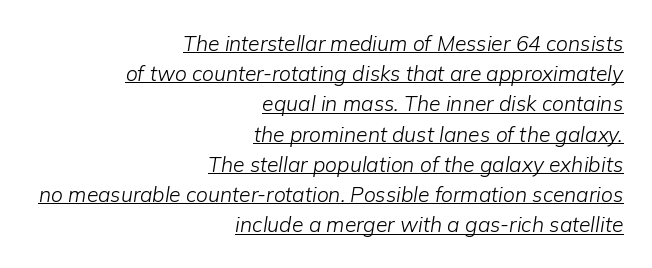
{"italic": "yes", "lean": "right", "slant_degrees": 9, "bold": "no", "underline": "yes", "align": "right", "line_spacing": "normal", "line_spacing_ratio": 1.44, "letter_spacing": "normal", "letter_spacing_em": 0.0, "glyph_px": 21}
